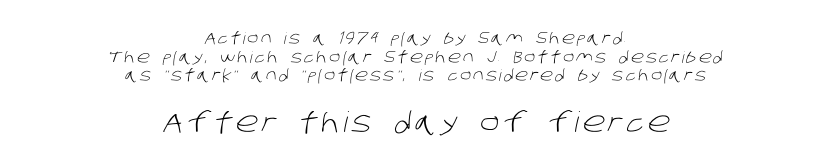
The image shows 28 px light sans-serif type; set centered, line spacing 1.16x, not underlined; the second (bottom) block is 1.75x larger; low stroke contrast and a large x-height.
